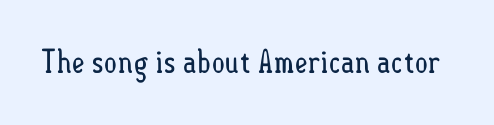
The image shows 32 px regular-weight, condensed type, upright; set normal letter spacing, not underlined; low stroke contrast and a small x-height.
